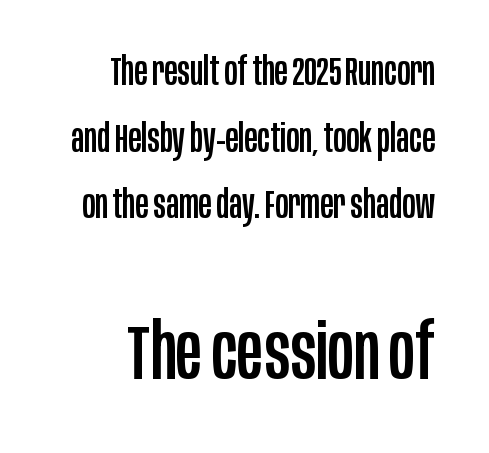
The image shows 78 px condensed sans-serif type, upright; set line spacing 1.71x, normal letter spacing, not underlined; the second (bottom) block is 2.0x larger; low stroke contrast and a large x-height.
